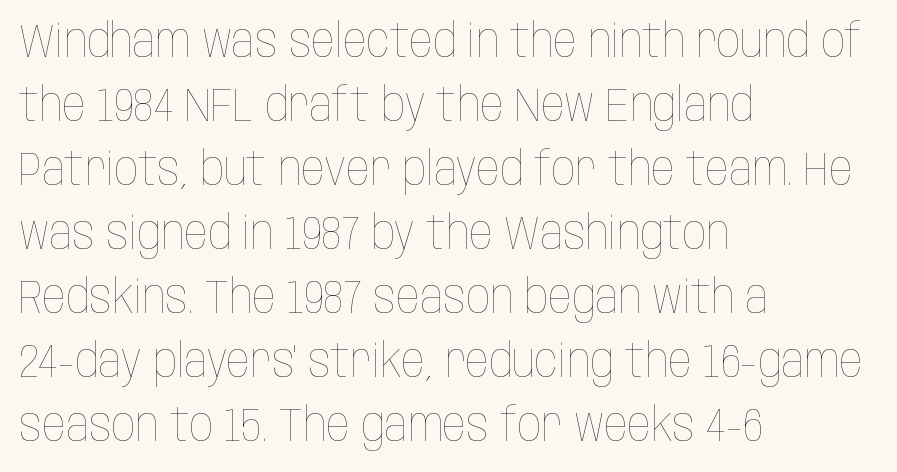
Q: Is the text bold? A: No.
Q: Is the text italic (slanted)? A: No, it is upright.
Q: Is the text underlined? A: No.
Q: How is the paragraph aligned? A: Left-aligned.
Q: Is the spacing between letters normal or unusually wide? A: Normal.
Q: Is the spacing between lines tight, normal or loose? A: Normal.
Q: Width (condensed, normal, or wide)? A: Condensed.
Q: Stroke contrast? A: Low.
Q: x-height? A: Large.
Q: Monospaced? A: No.
